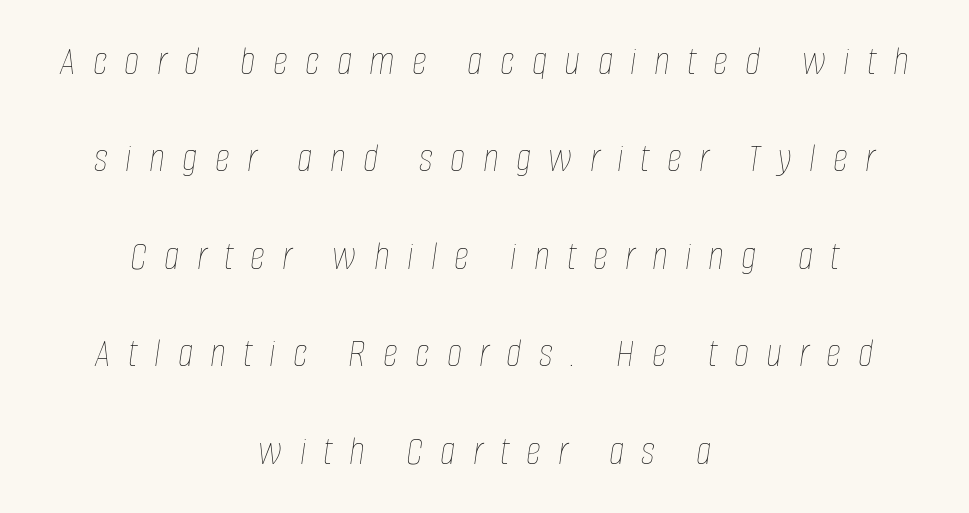
The image shows 42 px thin, condensed type, italic (leaning right); set centered, loose line spacing (2.32x), unusually wide letter spacing (+0.41 em), not underlined; low stroke contrast and a large x-height.
